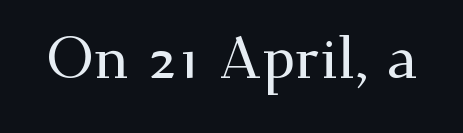
Q: Is the text italic (slanted)? A: No, it is upright.
Q: Is the typeface a serif or a sans-serif typeface? A: Serif.
Q: Is the text underlined? A: No.
Q: Is the spacing between letters normal or unusually wide? A: Normal.
Q: Width (condensed, normal, or wide)? A: Wide.
Q: Stroke contrast? A: Medium.
Q: x-height? A: Small.
Q: Monospaced? A: No.
